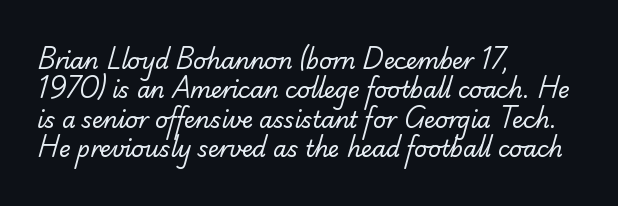
Q: Is the text bold? A: No.
Q: Is the text underlined? A: No.
Q: How is the paragraph aligned? A: Left-aligned.
Q: Is the spacing between letters normal or unusually wide? A: Normal.
Q: Is the spacing between lines tight, normal or loose? A: Normal.
